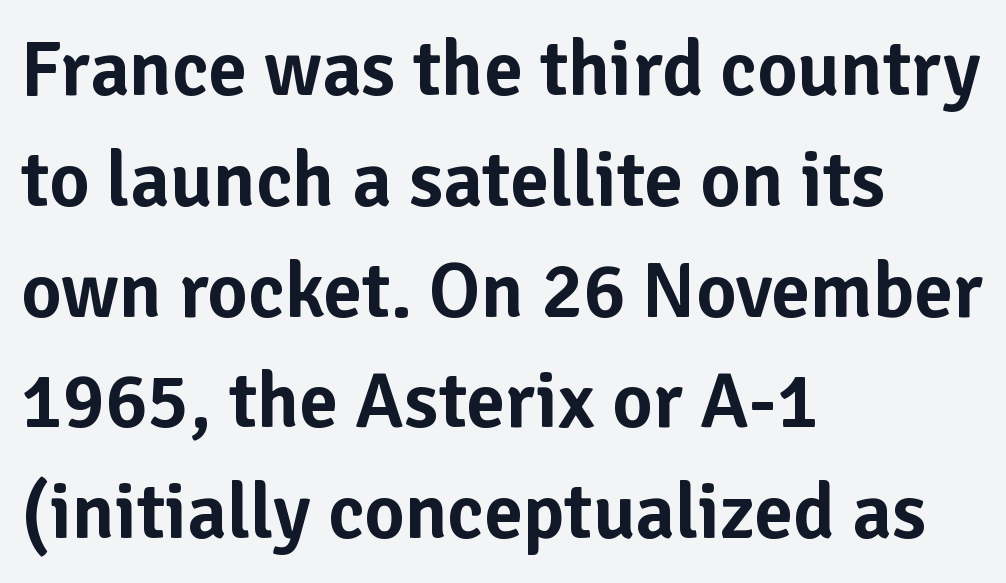
Glance below the letters and you will spot only blank space. Glyph-to-glyph distance matches everyday printed text. Typographically, this falls in the sans-serif category. This sample is left-justified, so line endings fall wherever the words run out. In terms of posture, this sample is upright. These lines are rendered in a variable-pitch font.
